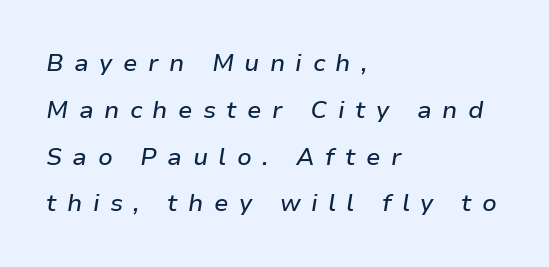
Q: Is the text italic (slanted)? A: Yes, it leans right by about 9 degrees.
Q: Is the text underlined? A: No.
Q: How is the paragraph aligned? A: Left-aligned.
Q: Is the spacing between letters normal or unusually wide? A: Unusually wide.
Q: Is the spacing between lines tight, normal or loose? A: Loose.
